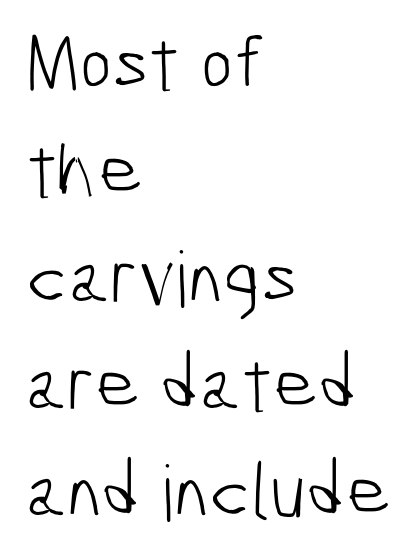
Q: Is the text bold? A: No.
Q: Is the typeface a serif or a sans-serif typeface? A: Sans-serif.
Q: Is the text underlined? A: No.
Q: How is the paragraph aligned? A: Left-aligned.
Q: Is the spacing between letters normal or unusually wide? A: Normal.
Q: Is the spacing between lines tight, normal or loose? A: Normal.
Q: Width (condensed, normal, or wide)? A: Condensed.
Q: Stroke contrast? A: Low.
Q: x-height? A: Medium.
Q: Monospaced? A: No.
